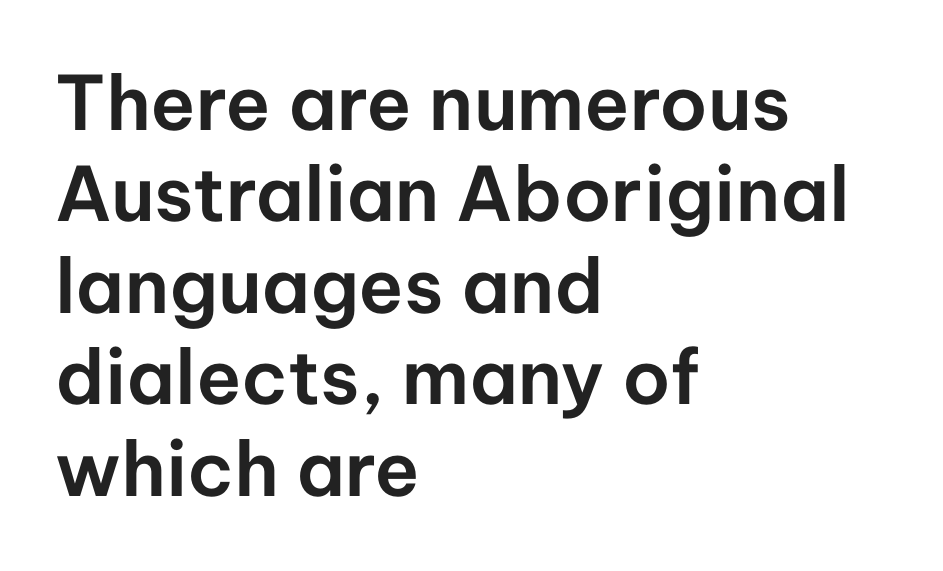
Q: Is the text italic (slanted)? A: No, it is upright.
Q: Is the typeface a serif or a sans-serif typeface? A: Sans-serif.
Q: Is the text underlined? A: No.
Q: How is the paragraph aligned? A: Left-aligned.
Q: Is the spacing between letters normal or unusually wide? A: Normal.
Q: Width (condensed, normal, or wide)? A: Normal.
Q: Stroke contrast? A: Low.
Q: x-height? A: Medium.
Q: Monospaced? A: No.
